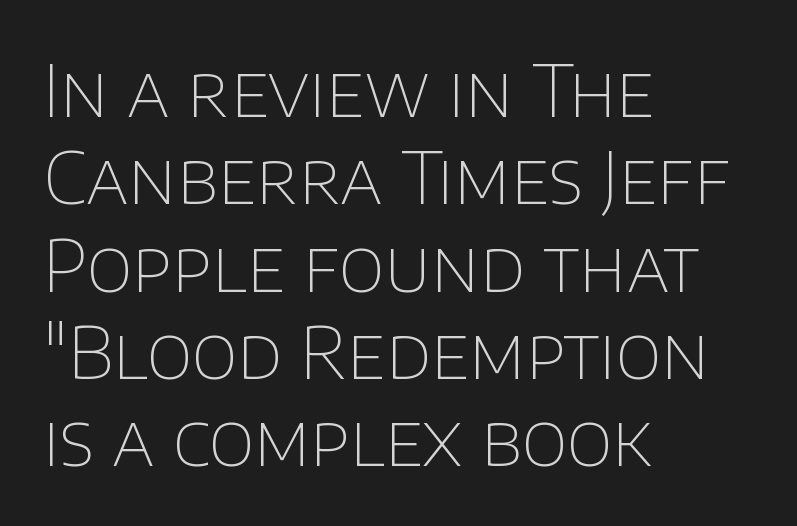
The image shows 71 px thin sans-serif type, upright; set left-aligned, line spacing 1.23x, normal letter spacing, not underlined; low stroke contrast and a large x-height.
